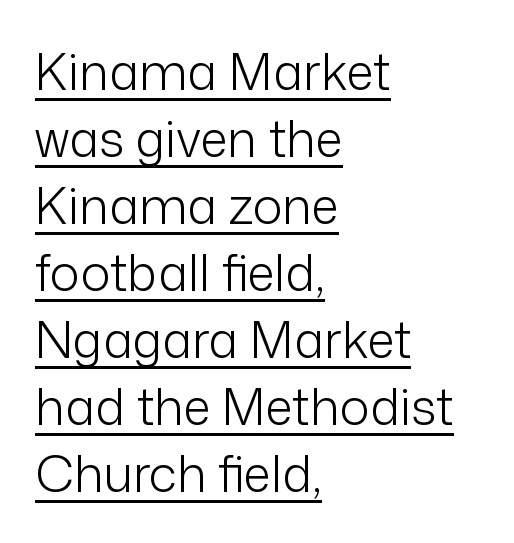
The image shows 50 px light sans-serif type, upright; set left-aligned, normal line spacing (1.34x), normal letter spacing, underlined; low stroke contrast and a medium x-height.
